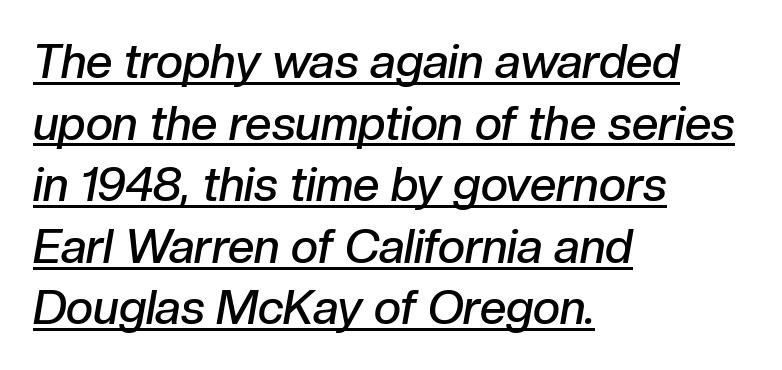
{"italic": "yes", "lean": "right", "slant_degrees": 10, "bold": "semi", "weight": "semibold", "width": "normal", "stroke_contrast": "low", "x_height": "medium", "monospaced": "no", "underline": "yes", "align": "left", "line_spacing": "normal", "line_spacing_ratio": 1.31, "letter_spacing": "normal", "letter_spacing_em": 0.0, "glyph_px": 47}
